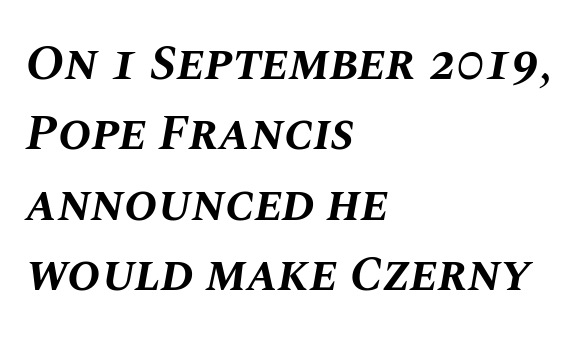
These lines were composed using italics. Leftover space on each line is placed entirely after the last word. Each row of text sits above clean, open space. Leading: standard. Look at the tracking — it's just the regular setting, nothing added.
